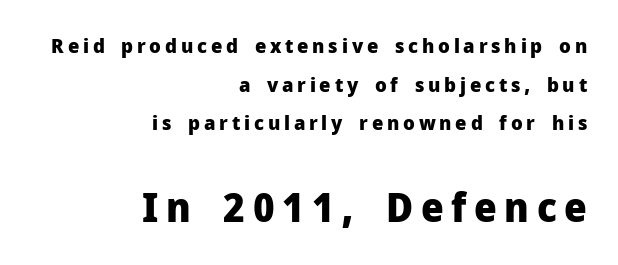
Q: Is the text bold? A: Yes.
Q: Is the text italic (slanted)? A: No, it is upright.
Q: Is the typeface a serif or a sans-serif typeface? A: Sans-serif.
Q: Is the text underlined? A: No.
Q: How is the paragraph aligned? A: Right-aligned.
Q: Is the spacing between lines tight, normal or loose? A: Loose.
Q: Which block of text is set in a larger size, the first (top) or the second (bottom)? A: The second (bottom) one.
Q: Width (condensed, normal, or wide)? A: Normal.
Q: Stroke contrast? A: Low.
Q: x-height? A: Medium.
Q: Monospaced? A: No.
